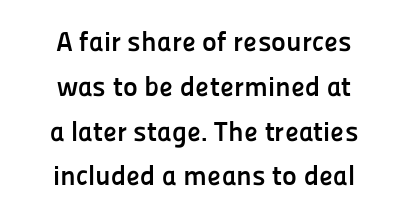
{"serif": "no", "italic": "no", "bold": "yes", "weight": "semibold", "width": "normal", "stroke_contrast": "low", "x_height": "medium", "monospaced": "no", "underline": "no", "align": "center", "line_spacing": "normal", "line_spacing_ratio": 1.6, "letter_spacing": "normal", "letter_spacing_em": 0.0, "glyph_px": 28}
